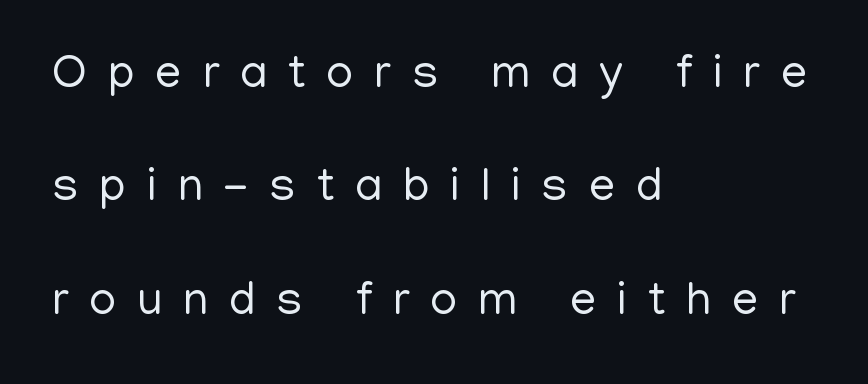
The image shows 47 px regular-weight sans-serif type, upright; set left-aligned, loose line spacing (2.41x), unusually wide letter spacing (+0.44 em), not underlined; low stroke contrast and a medium x-height.
